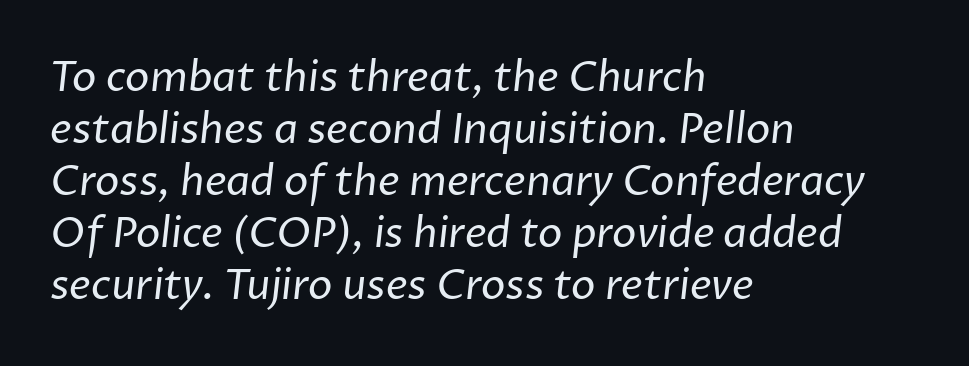
Teacher's note: observe the even left margin — that is flush-left alignment. Character widths vary here, with narrow letters taking less room than wide ones. The font family rendered here belongs to the sans-serif group. Baseline-to-baseline distance is the conventional proportion of letter height. Each row of text sits above clean, open space. Characters follow at the spacing the type designer built in.
